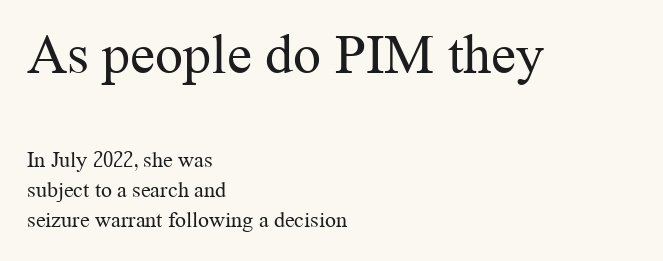
{"serif": "yes", "italic": "no", "bold": "no", "weight": "regular", "width": "normal", "stroke_contrast": "medium", "x_height": "medium", "monospaced": "no", "underline": "no", "align": "left", "line_spacing": "normal", "line_spacing_ratio": 1.37, "letter_spacing": "normal", "letter_spacing_em": 0.0, "larger_block": "first", "size_ratio": 2.55, "glyph_px": 56}
